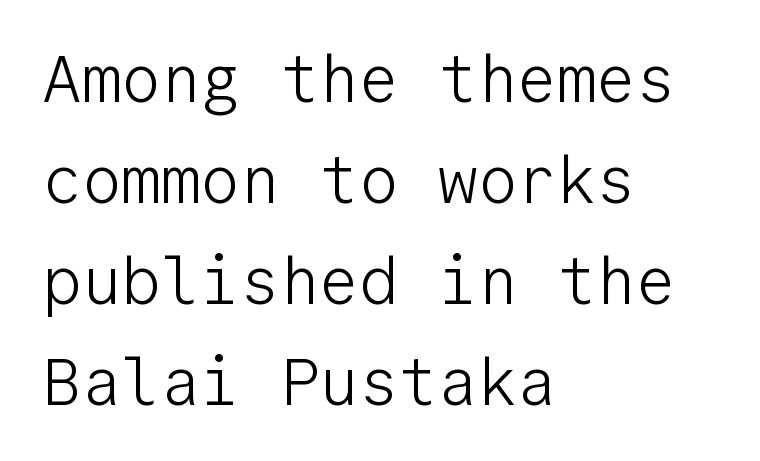
{"serif": "no", "italic": "no", "bold": "no", "weight": "light", "width": "normal", "stroke_contrast": "low", "x_height": "medium", "monospaced": "yes", "underline": "no", "align": "left", "line_spacing": "normal", "line_spacing_ratio": 1.53, "letter_spacing": "normal", "letter_spacing_em": 0.0, "glyph_px": 66}
